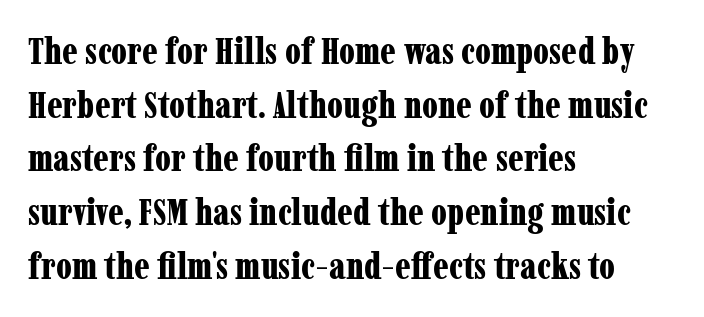
What stands out about the letter spacing? Nothing — it is the standard amount. The line-height multiplier appears to be the usual default. The letters advance in unequal steps, a hallmark of proportional type. The text was rendered using a seriffed face with decorative stroke endings. Every character sits straight up, as roman type does. In CSS terms this would be text-align: left.
